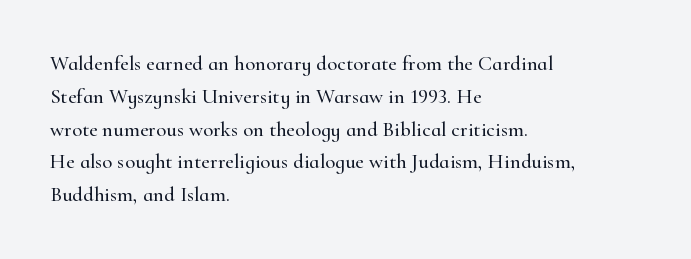
{"italic": "no", "underline": "no", "align": "left", "line_spacing": "normal", "line_spacing_ratio": 1.56, "letter_spacing": "normal", "letter_spacing_em": 0.0, "glyph_px": 21}
